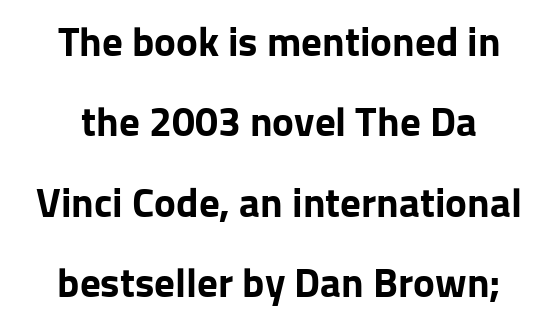
Q: Is the text bold? A: Yes.
Q: Is the text italic (slanted)? A: No, it is upright.
Q: Is the typeface a serif or a sans-serif typeface? A: Sans-serif.
Q: Is the text underlined? A: No.
Q: Is the spacing between letters normal or unusually wide? A: Normal.
Q: Is the spacing between lines tight, normal or loose? A: Loose.
Q: Width (condensed, normal, or wide)? A: Normal.
Q: Stroke contrast? A: Low.
Q: x-height? A: Medium.
Q: Monospaced? A: No.
